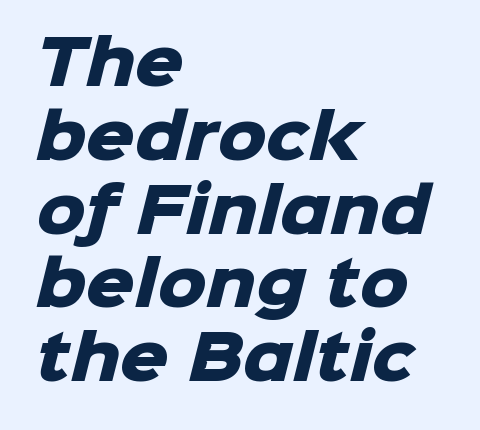
The image shows 61 px heavy sans-serif type; set left-aligned, line spacing 1.21x, normal letter spacing, not underlined; low stroke contrast and a medium x-height.
